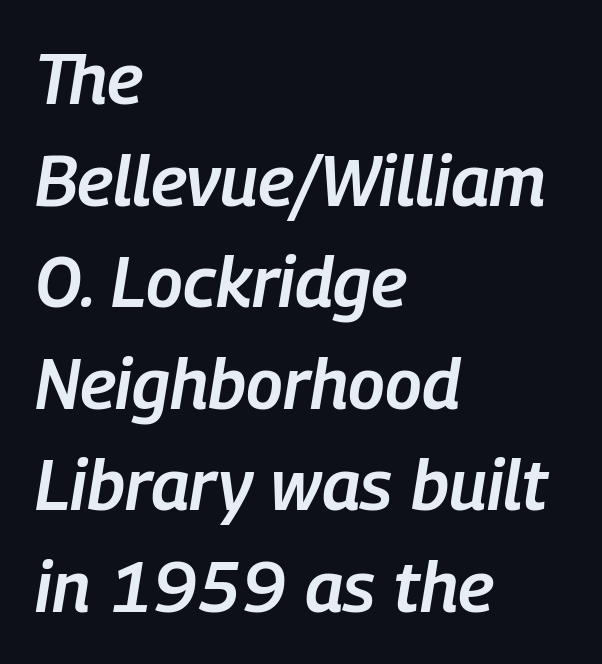
Q: Is the text bold? A: Semi-bold.
Q: Is the text italic (slanted)? A: Yes, it leans right by about 9 degrees.
Q: Is the text underlined? A: No.
Q: How is the paragraph aligned? A: Left-aligned.
Q: Is the spacing between letters normal or unusually wide? A: Normal.
Q: Is the spacing between lines tight, normal or loose? A: Normal.
Q: Width (condensed, normal, or wide)? A: Condensed.
Q: Stroke contrast? A: Low.
Q: x-height? A: Medium.
Q: Monospaced? A: No.
